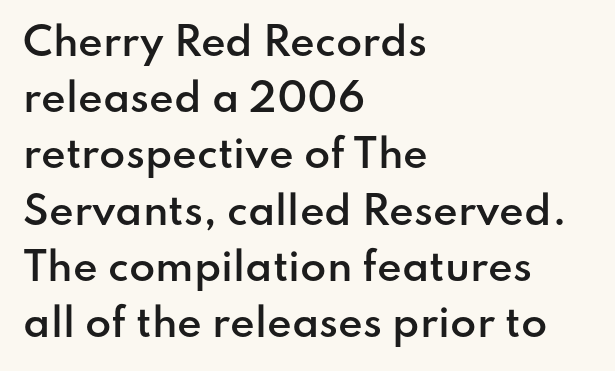
Q: Is the text bold? A: Semi-bold.
Q: Is the text italic (slanted)? A: No, it is upright.
Q: Is the typeface a serif or a sans-serif typeface? A: Sans-serif.
Q: Is the text underlined? A: No.
Q: How is the paragraph aligned? A: Left-aligned.
Q: Is the spacing between letters normal or unusually wide? A: Normal.
Q: Is the spacing between lines tight, normal or loose? A: Normal.
Q: Width (condensed, normal, or wide)? A: Normal.
Q: Stroke contrast? A: Low.
Q: x-height? A: Small.
Q: Monospaced? A: No.
